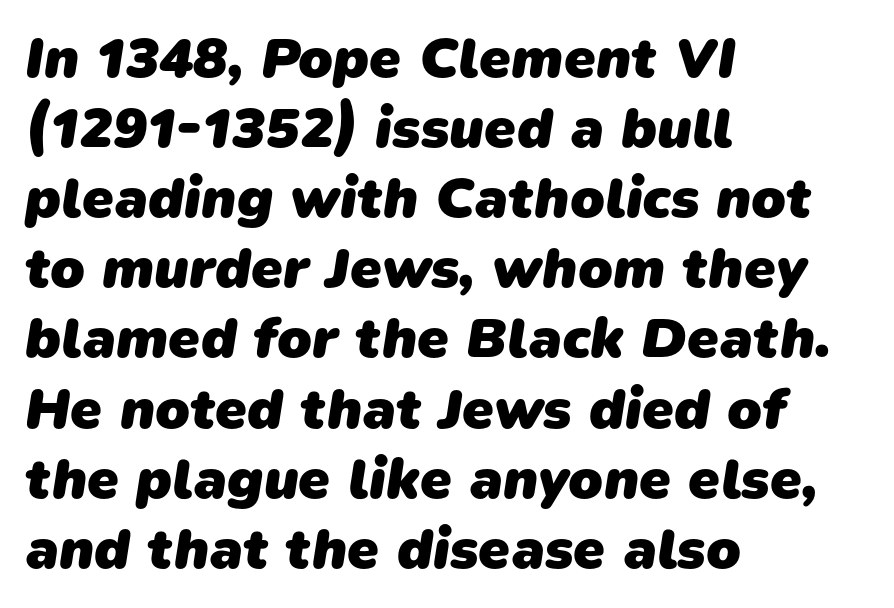
Summary of weight: heavy, a full bold. What stands out about the letter spacing? Nothing — it is the standard amount. Every row of glyphs begins at an identical x-position on the left. The rendering shows plain stroke endings on the letterforms — a sans-serif design.
